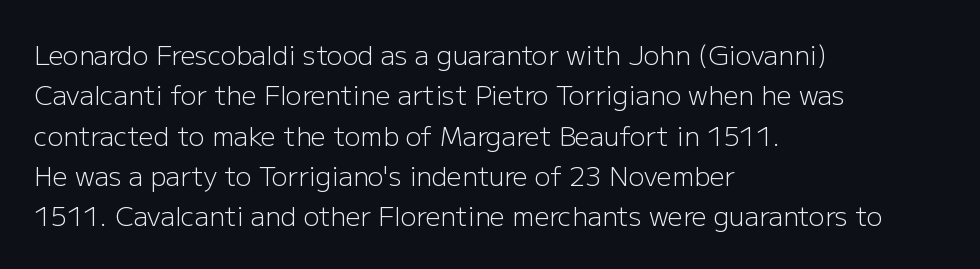
Check the space under the baseline: it is left empty. The type sits square on the baseline with zero lean. Line spacing here is normal. Casual observation: everything's shoved over to the left. Honestly, the letter spacing is just normal — you wouldn't notice it.
